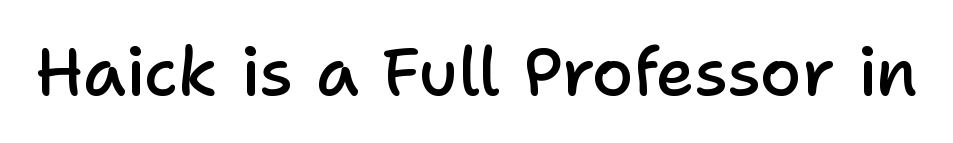
Q: Is the text bold? A: Semi-bold.
Q: Is the text italic (slanted)? A: No, it is upright.
Q: Is the typeface a serif or a sans-serif typeface? A: Sans-serif.
Q: Is the text underlined? A: No.
Q: Is the spacing between letters normal or unusually wide? A: Normal.
Q: Width (condensed, normal, or wide)? A: Normal.
Q: Stroke contrast? A: Low.
Q: x-height? A: Medium.
Q: Monospaced? A: No.
